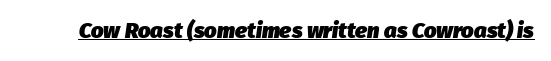
{"italic": "yes", "lean": "right", "slant_degrees": 8, "bold": "yes", "underline": "yes", "letter_spacing": "normal", "letter_spacing_em": 0.0, "glyph_px": 22}
